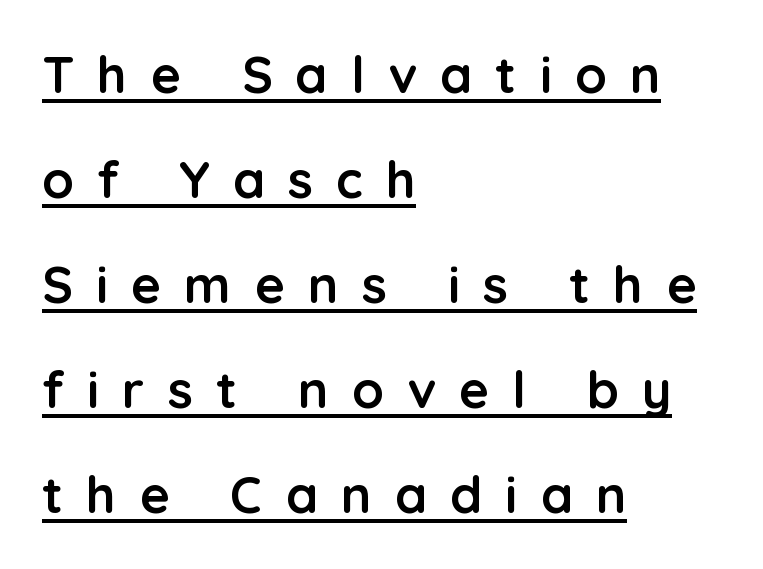
Note: no serifs on the glyphs. Is this a fixed-width face? No — the glyphs have proportional, varying widths. How are the letters spaced? Widely, with obvious added tracking. Typeset ragged right — the left edge is the straight one. The line-height multiplier appears high, well above default. The rendered words wear a rule along their underside.
